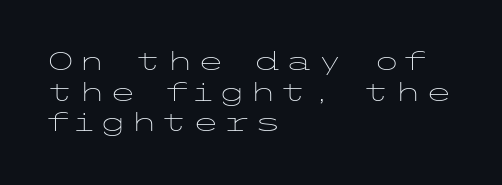
The image shows 25 px text type, upright; set left-aligned, line spacing 1.23x, not underlined.
